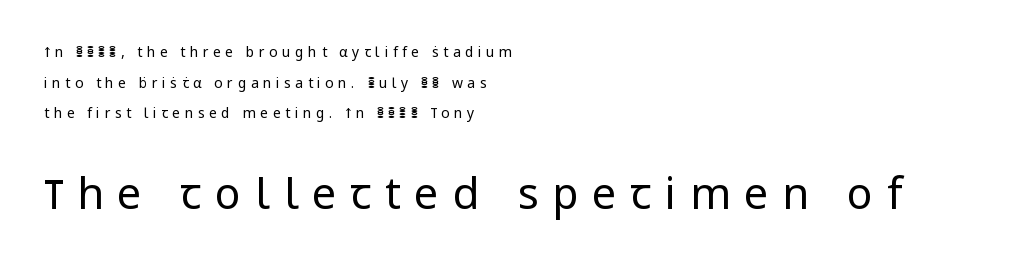
Q: Is the text bold? A: No.
Q: Is the text italic (slanted)? A: No, it is upright.
Q: Is the typeface a serif or a sans-serif typeface? A: Sans-serif.
Q: Is the text underlined? A: No.
Q: How is the paragraph aligned? A: Left-aligned.
Q: Is the spacing between letters normal or unusually wide? A: Unusually wide.
Q: Is the spacing between lines tight, normal or loose? A: Loose.
Q: Which block of text is set in a larger size, the first (top) or the second (bottom)? A: The second (bottom) one.
Q: Width (condensed, normal, or wide)? A: Normal.
Q: Stroke contrast? A: Low.
Q: x-height? A: Medium.
Q: Monospaced? A: No.
